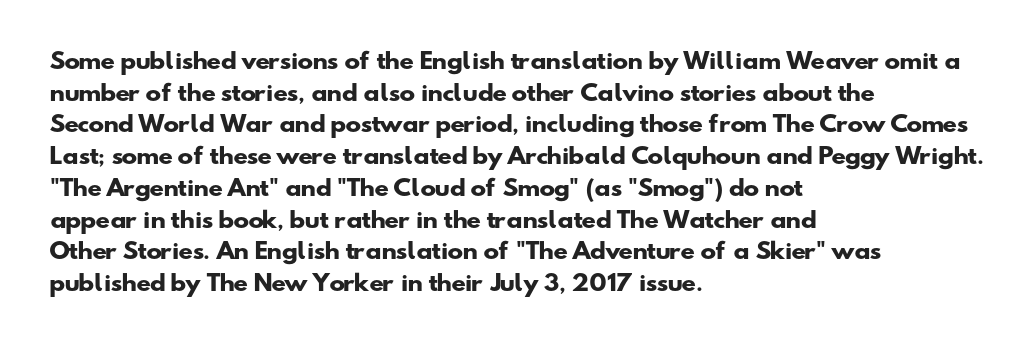
The image shows 21 px bold type; set left-aligned, normal line spacing (1.51x), normal letter spacing, not underlined.
